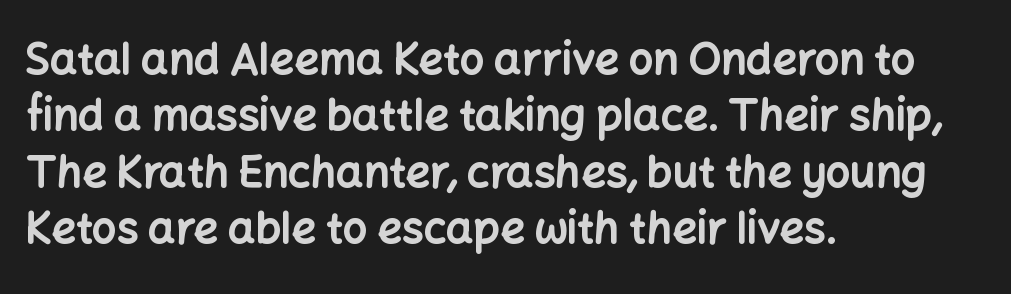
The image shows 43 px bold sans-serif type, upright; set left-aligned, normal line spacing (1.31x), normal letter spacing, not underlined; low stroke contrast and a medium x-height.
